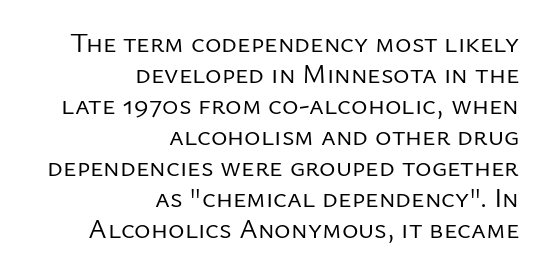
{"serif": "no", "italic": "no", "bold": "no", "weight": "regular", "width": "normal", "stroke_contrast": "low", "x_height": "medium", "monospaced": "no", "underline": "no", "align": "right", "line_spacing": "tight", "line_spacing_ratio": 1.11, "letter_spacing": "normal", "letter_spacing_em": 0.0, "glyph_px": 28}
